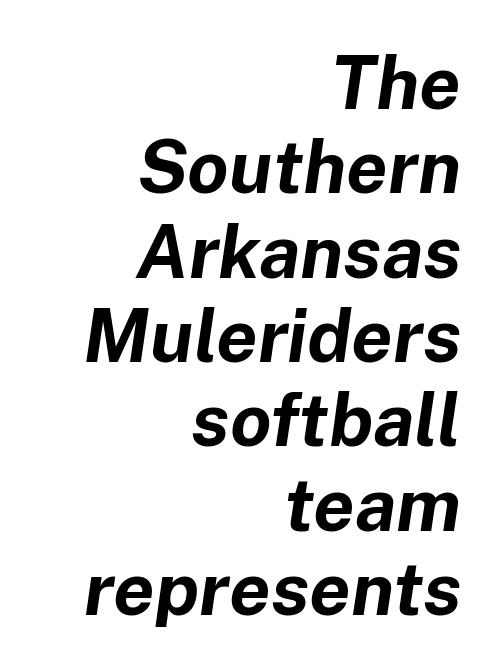
{"italic": "yes", "lean": "right", "slant_degrees": 8, "bold": "yes", "weight": "bold", "width": "normal", "stroke_contrast": "low", "x_height": "medium", "monospaced": "no", "underline": "no", "align": "right", "line_spacing": "tight", "line_spacing_ratio": 1.14, "letter_spacing": "normal", "letter_spacing_em": 0.0, "glyph_px": 74}
